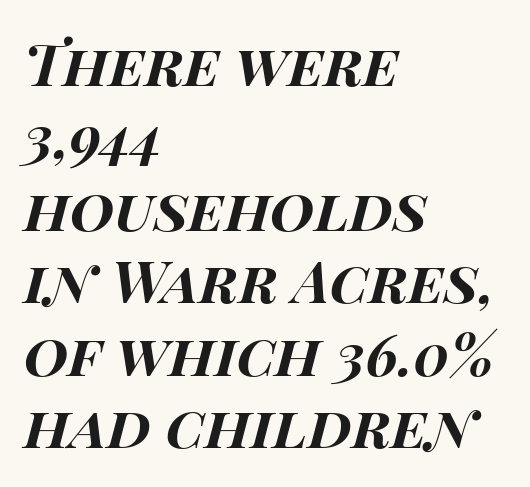
{"italic": "yes", "lean": "right", "slant_degrees": 15, "bold": "yes", "weight": "bold", "width": "wide", "stroke_contrast": "high", "x_height": "large", "monospaced": "no", "underline": "no", "align": "left", "line_spacing": "normal", "line_spacing_ratio": 1.27, "letter_spacing": "normal", "letter_spacing_em": 0.0, "glyph_px": 57}
